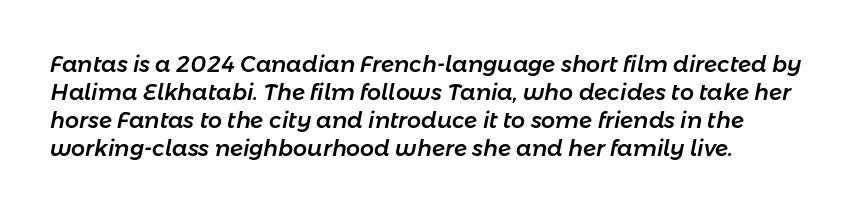
{"italic": "yes", "lean": "right", "slant_degrees": 11, "underline": "no", "line_spacing": "normal", "line_spacing_ratio": 1.27, "letter_spacing": "normal", "letter_spacing_em": 0.0, "glyph_px": 22}
